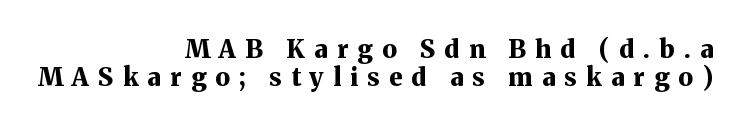
{"italic": "no", "bold": "yes", "underline": "no", "align": "right", "line_spacing": "tight", "line_spacing_ratio": 1.14, "letter_spacing": "wide", "letter_spacing_em": 0.37, "glyph_px": 25}
